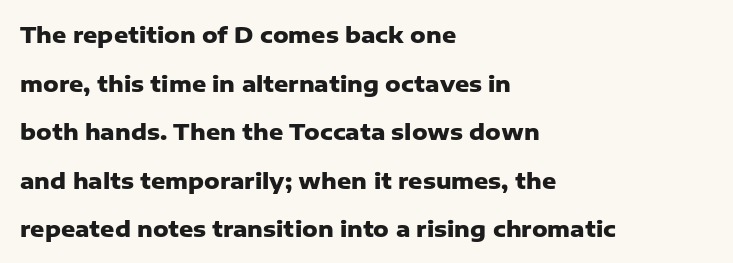
The image shows 22 px bold type, upright; set left-aligned, loose line spacing (2.21x), normal letter spacing, not underlined.
